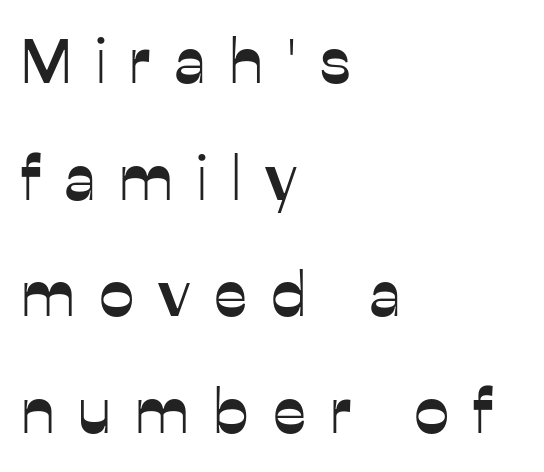
The image shows 63 px sans-serif type, upright; set left-aligned, line spacing 1.85x, unusually wide letter spacing (+0.38 em), not underlined; low stroke contrast and a medium x-height.
